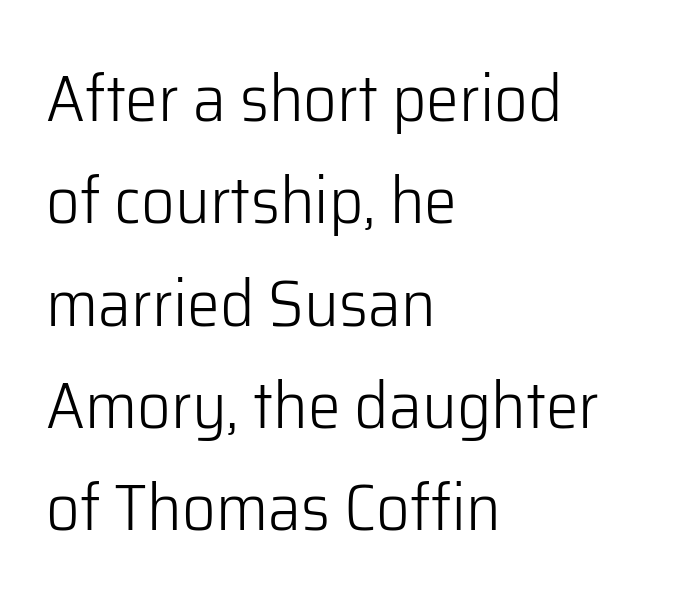
{"serif": "no", "italic": "no", "bold": "no", "weight": "light", "width": "normal", "stroke_contrast": "low", "x_height": "medium", "monospaced": "no", "underline": "no", "align": "left", "line_spacing": "normal", "line_spacing_ratio": 1.55, "letter_spacing": "normal", "letter_spacing_em": 0.0, "glyph_px": 66}
